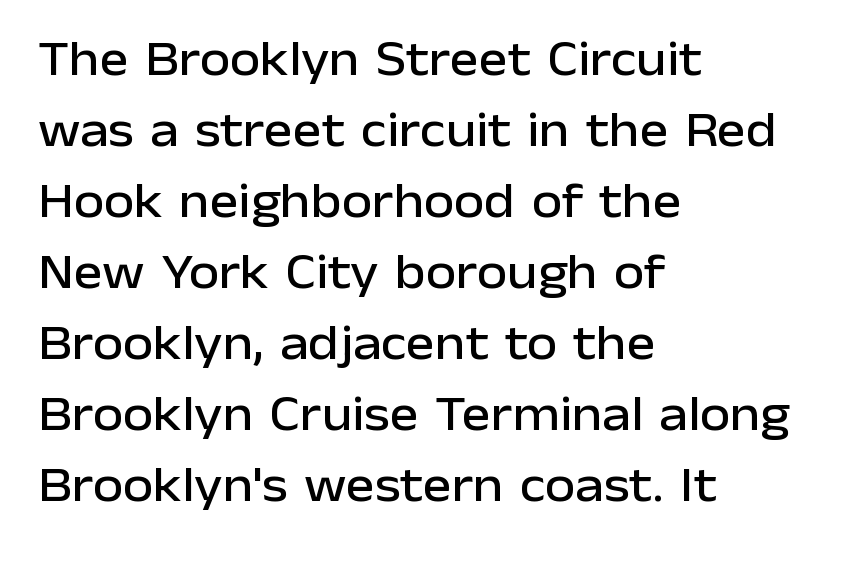
The image shows 49 px sans-serif type, upright; set left-aligned, normal line spacing (1.45x), normal letter spacing, not underlined; low stroke contrast and a medium x-height.
